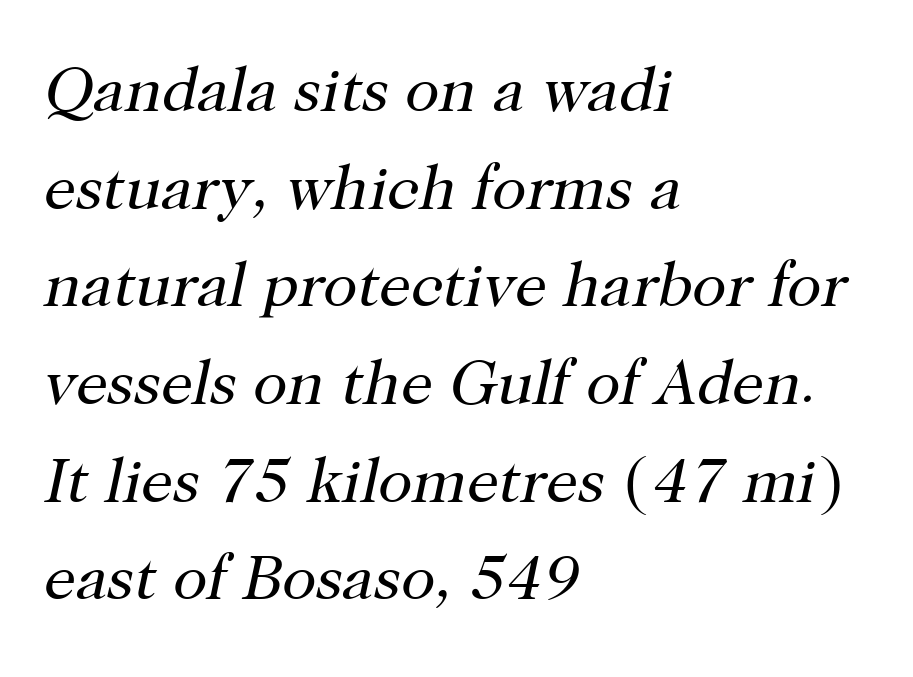
The image shows 63 px regular-weight serif type, italic (leaning right); set left-aligned, normal line spacing (1.55x), normal letter spacing, not underlined; high stroke contrast and a medium x-height.
